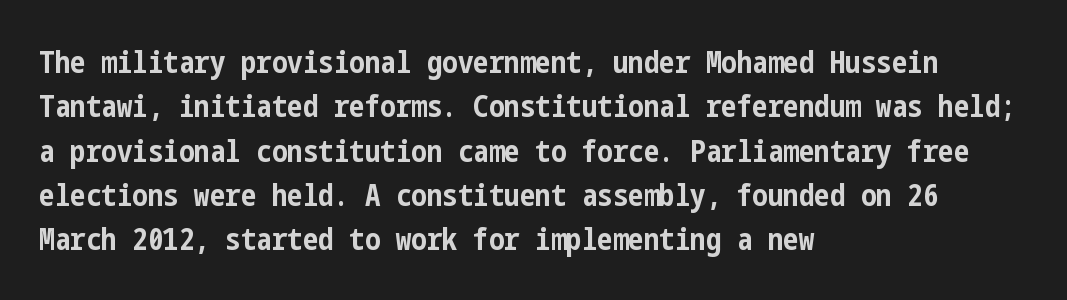
{"serif": "no", "italic": "no", "bold": "yes", "weight": "bold", "width": "condensed", "stroke_contrast": "low", "x_height": "medium", "underline": "no", "align": "left", "line_spacing": "normal", "line_spacing_ratio": 1.43, "letter_spacing": "normal", "letter_spacing_em": 0.0, "glyph_px": 31}
